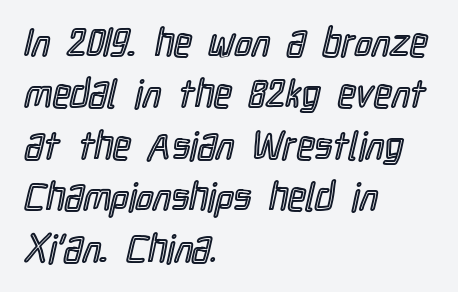
Q: Is the text italic (slanted)? A: Yes.
Q: Is the text underlined? A: No.
Q: How is the paragraph aligned? A: Left-aligned.
Q: Is the spacing between letters normal or unusually wide? A: Normal.
Q: Is the spacing between lines tight, normal or loose? A: Normal.
Q: Width (condensed, normal, or wide)? A: Condensed.
Q: x-height? A: Medium.
Q: Monospaced? A: No.
